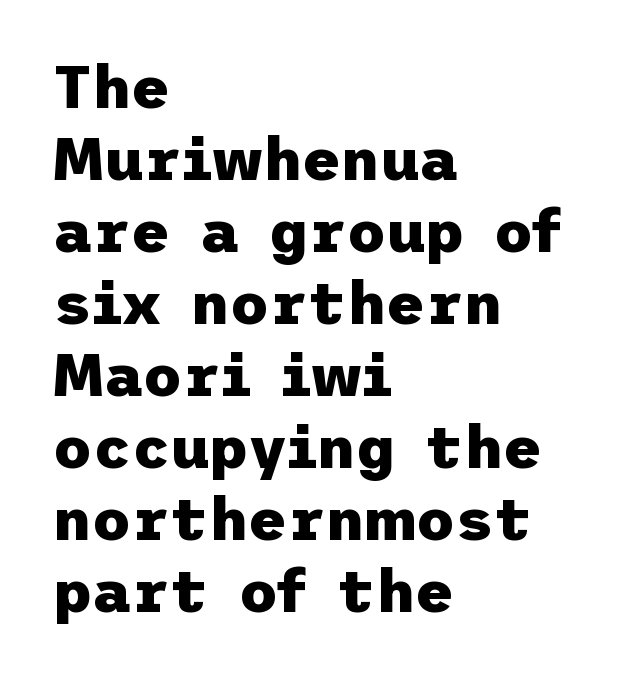
This is heavy type, rendered in bold. Which margin do the lines hug? The left one — the right edge is uneven. Plain, unruled lines of type. These lines are composed in type without serifs. The axis of the letterforms is exactly vertical. Glyph-to-glyph distance matches everyday printed text.
